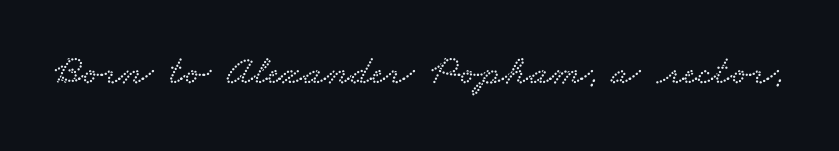
Q: Is the typeface a serif or a sans-serif typeface? A: Serif.
Q: Is the text underlined? A: No.
Q: Is the spacing between letters normal or unusually wide? A: Normal.
Q: Width (condensed, normal, or wide)? A: Wide.
Q: Stroke contrast? A: Low.
Q: x-height? A: Small.
Q: Monospaced? A: No.
